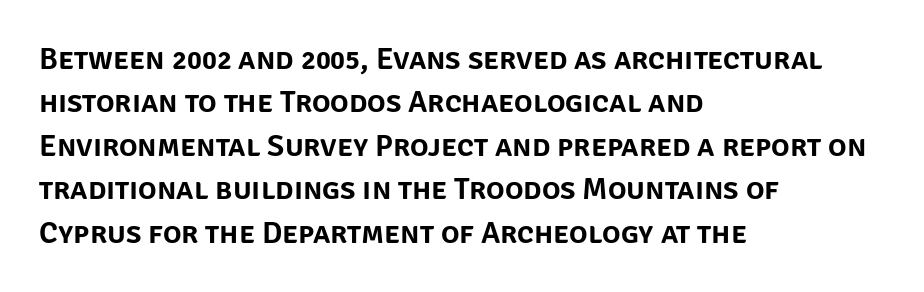
{"serif": "no", "italic": "no", "width": "normal", "stroke_contrast": "low", "x_height": "large", "monospaced": "no", "underline": "no", "align": "left", "line_spacing": "normal", "line_spacing_ratio": 1.4, "letter_spacing": "normal", "letter_spacing_em": 0.0, "glyph_px": 31}
